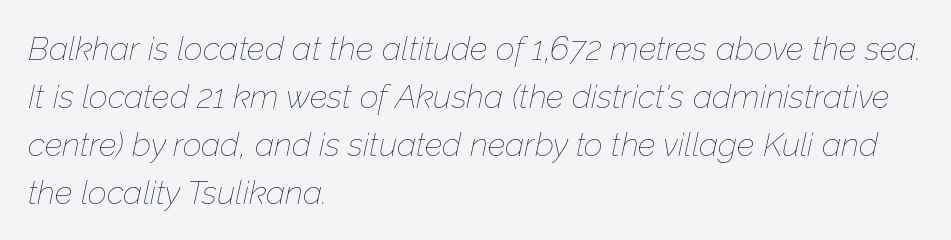
Q: Is the text bold? A: No.
Q: Is the text italic (slanted)? A: Yes, it leans right by about 12 degrees.
Q: Is the text underlined? A: No.
Q: How is the paragraph aligned? A: Left-aligned.
Q: Is the spacing between letters normal or unusually wide? A: Normal.
Q: Is the spacing between lines tight, normal or loose? A: Normal.
Q: Width (condensed, normal, or wide)? A: Normal.
Q: Stroke contrast? A: Low.
Q: x-height? A: Medium.
Q: Monospaced? A: No.
